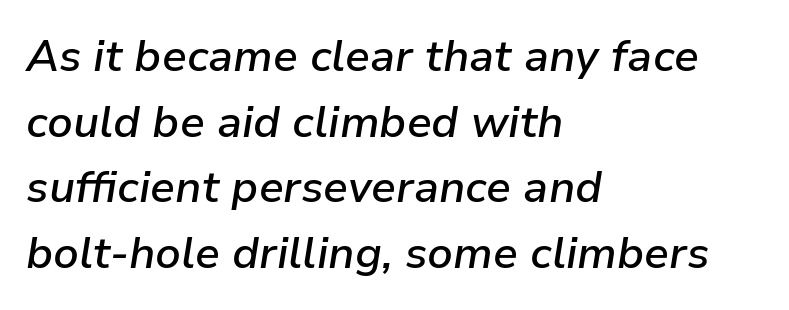
{"italic": "yes", "lean": "right", "slant_degrees": 9, "bold": "semi", "weight": "semibold", "width": "normal", "stroke_contrast": "low", "x_height": "medium", "monospaced": "no", "underline": "no", "align": "left", "line_spacing": "normal", "line_spacing_ratio": 1.49, "letter_spacing": "normal", "letter_spacing_em": 0.0, "glyph_px": 44}
